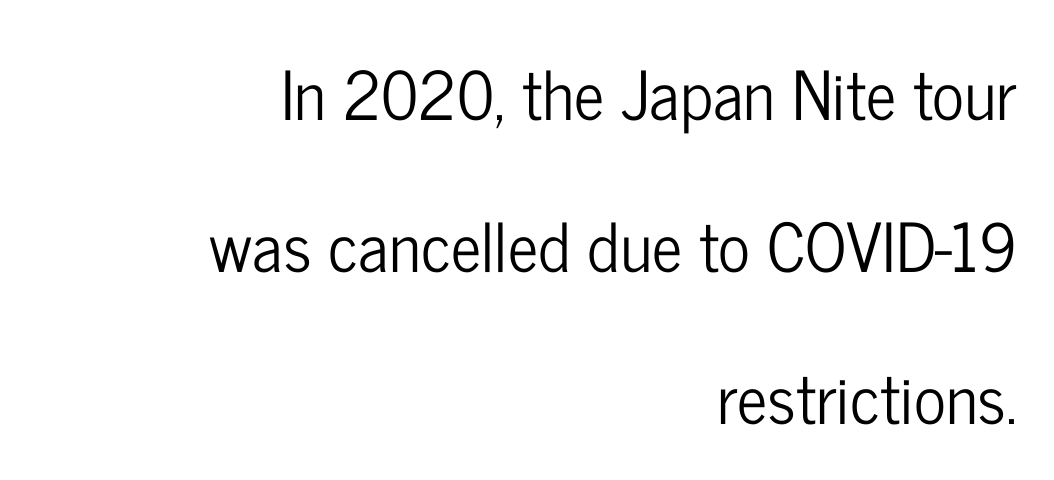
Every character sits straight up, as roman type does. This sample uses plain, unmodified letter spacing. A bare baseline throughout the passage. Here the designer chose a conventional face with non-uniform glyph widths.
